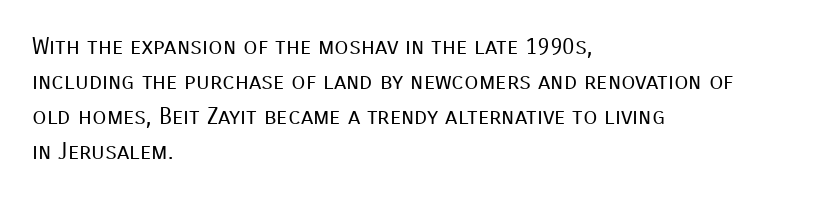
The image shows 23 px text type, upright; set left-aligned, normal line spacing (1.52x), normal letter spacing, not underlined.
